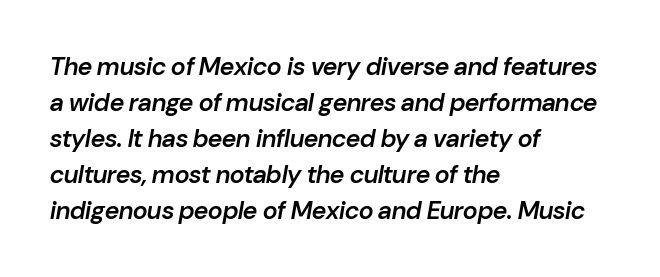
Caption: standard tracking, unaltered. Layout note: lines flush left. The rows are spaced the way most documents space them. The baseline area is clear. As a designer I'd log this as weight 600, semibold.
